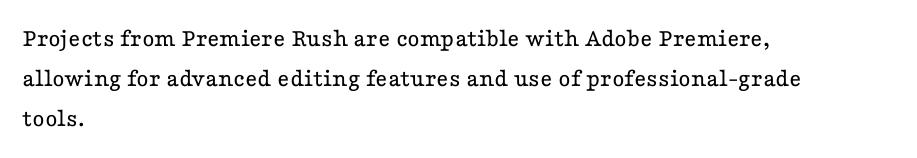
{"italic": "no", "bold": "no", "underline": "no", "align": "left", "line_spacing": "normal", "line_spacing_ratio": 1.54, "letter_spacing": "normal", "letter_spacing_em": 0.0, "glyph_px": 26}
